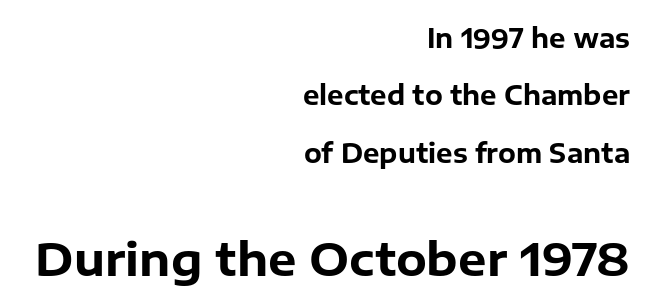
Q: Is the text bold? A: Yes.
Q: Is the text italic (slanted)? A: No, it is upright.
Q: Is the typeface a serif or a sans-serif typeface? A: Sans-serif.
Q: Is the text underlined? A: No.
Q: How is the paragraph aligned? A: Right-aligned.
Q: Is the spacing between letters normal or unusually wide? A: Normal.
Q: Is the spacing between lines tight, normal or loose? A: Loose.
Q: Which block of text is set in a larger size, the first (top) or the second (bottom)? A: The second (bottom) one.
Q: Width (condensed, normal, or wide)? A: Normal.
Q: Stroke contrast? A: Low.
Q: x-height? A: Medium.
Q: Monospaced? A: No.
